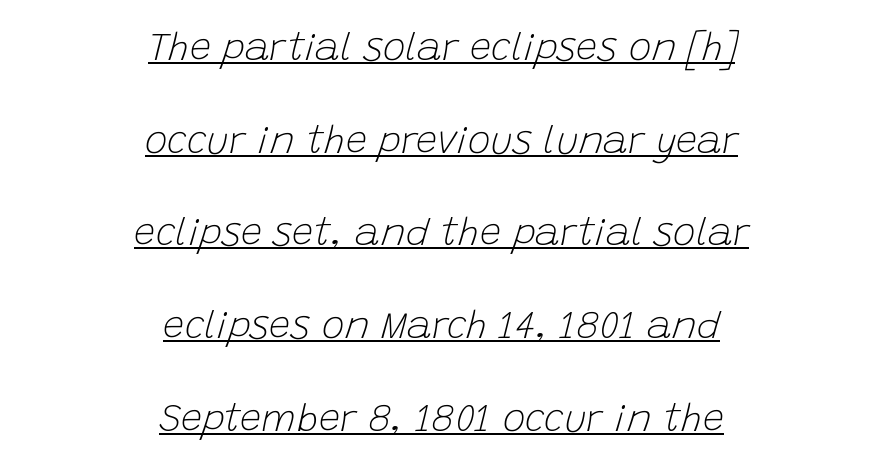
Q: Is the text bold? A: No.
Q: Is the text italic (slanted)? A: Yes, it leans right by about 15 degrees.
Q: Is the text underlined? A: Yes.
Q: How is the paragraph aligned? A: Centered.
Q: Is the spacing between letters normal or unusually wide? A: Normal.
Q: Is the spacing between lines tight, normal or loose? A: Loose.
Q: Width (condensed, normal, or wide)? A: Normal.
Q: Stroke contrast? A: Low.
Q: x-height? A: Large.
Q: Monospaced? A: No.
